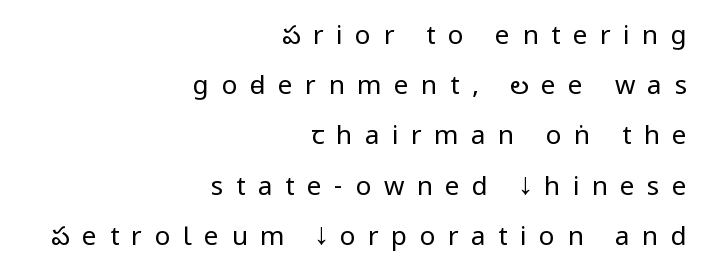
{"italic": "no", "bold": "no", "underline": "no", "align": "right", "line_spacing": "loose", "line_spacing_ratio": 1.93, "letter_spacing": "wide", "letter_spacing_em": 0.48, "glyph_px": 26}
